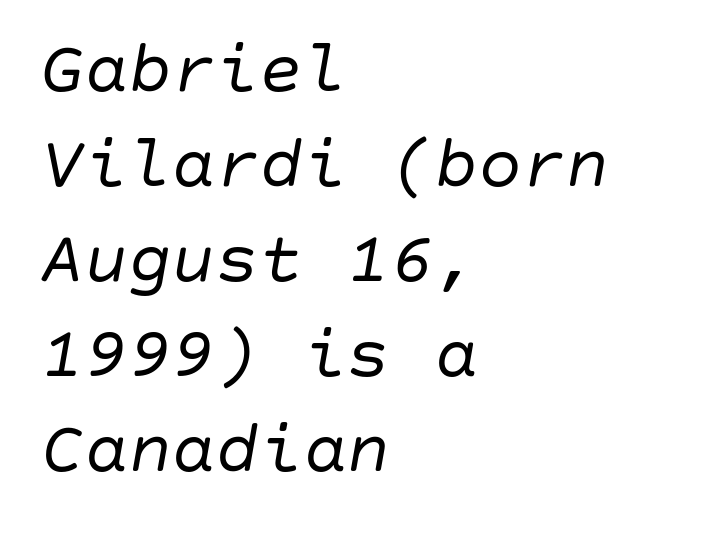
{"italic": "yes", "lean": "right", "slant_degrees": 10, "bold": "no", "weight": "regular", "width": "normal", "stroke_contrast": "low", "x_height": "large", "underline": "no", "align": "left", "line_spacing": "normal", "line_spacing_ratio": 1.3, "letter_spacing": "normal", "letter_spacing_em": 0.0, "glyph_px": 73}
